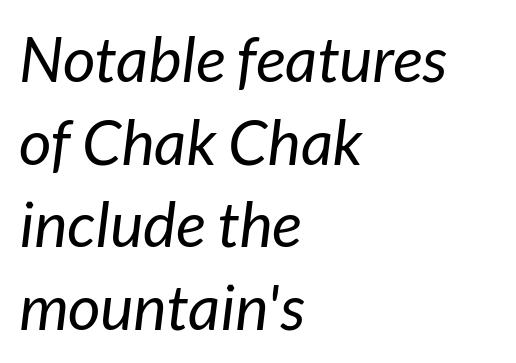
{"italic": "yes", "lean": "right", "slant_degrees": 7, "bold": "no", "weight": "regular", "width": "normal", "stroke_contrast": "low", "x_height": "medium", "monospaced": "no", "underline": "no", "align": "left", "line_spacing": "normal", "line_spacing_ratio": 1.31, "letter_spacing": "normal", "letter_spacing_em": 0.0, "glyph_px": 63}
